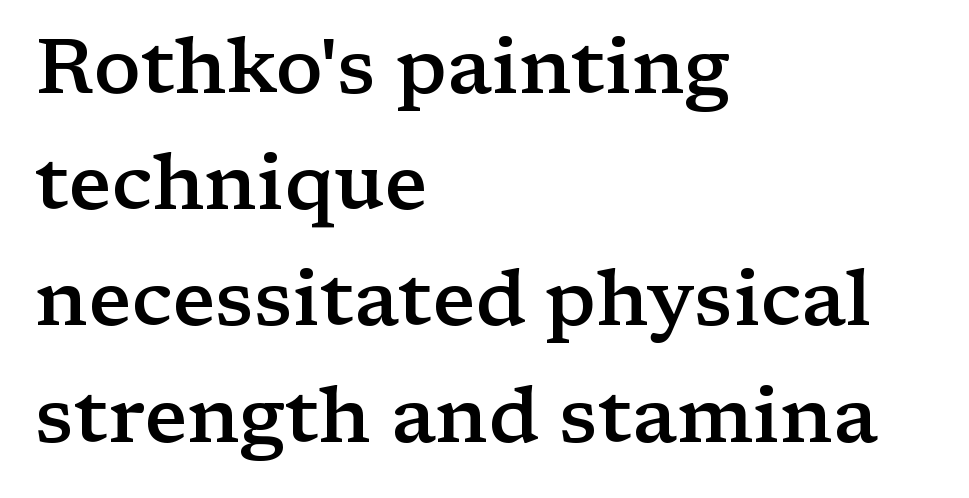
The image shows 78 px semibold, wide serif type, upright; set left-aligned, normal line spacing (1.49x), normal letter spacing, not underlined; low stroke contrast and a medium x-height.
